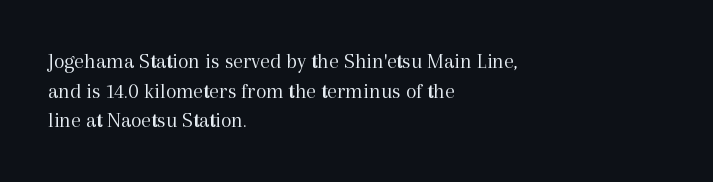
Q: Is the text bold? A: No.
Q: Is the text italic (slanted)? A: No, it is upright.
Q: Is the text underlined? A: No.
Q: How is the paragraph aligned? A: Left-aligned.
Q: Is the spacing between letters normal or unusually wide? A: Normal.
Q: Is the spacing between lines tight, normal or loose? A: Normal.
